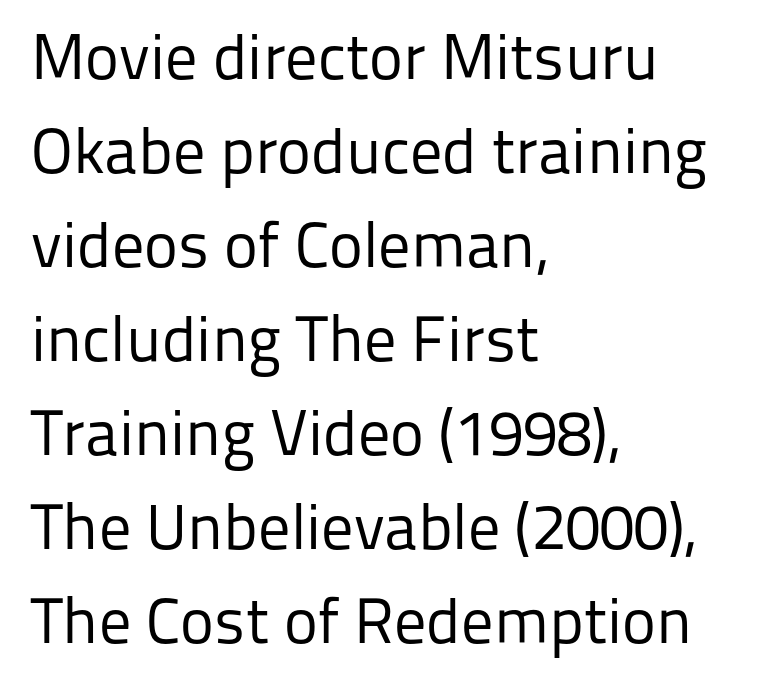
The image shows 64 px regular-weight sans-serif type, upright; set left-aligned, normal line spacing (1.47x), normal letter spacing, not underlined; low stroke contrast and a medium x-height.
